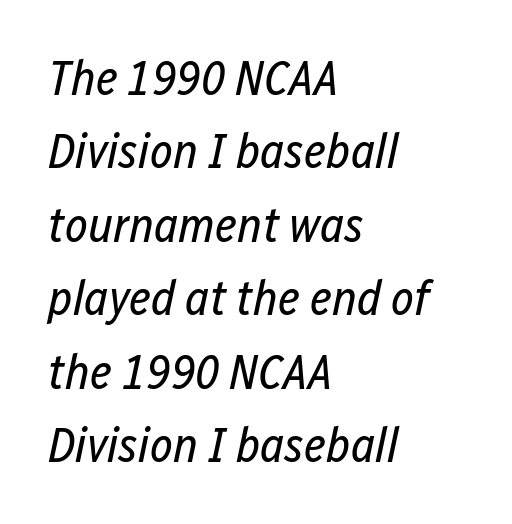
The image shows 49 px regular-weight, condensed type, italic (leaning right); set left-aligned, normal line spacing (1.5x), normal letter spacing, not underlined; low stroke contrast and a medium x-height.
